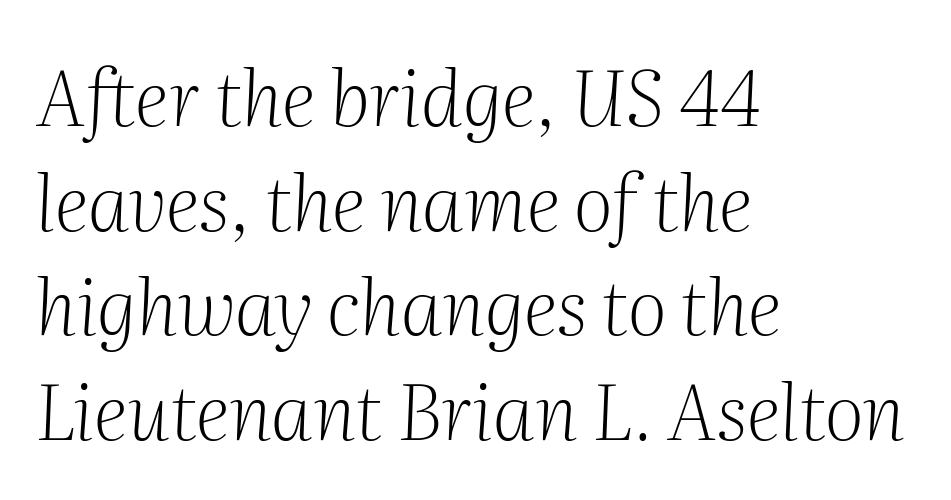
{"serif": "yes", "italic": "yes", "lean": "right", "slant_degrees": 2, "bold": "no", "weight": "light", "width": "normal", "stroke_contrast": "medium", "x_height": "medium", "monospaced": "no", "underline": "no", "align": "left", "line_spacing": "normal", "line_spacing_ratio": 1.36, "letter_spacing": "normal", "letter_spacing_em": 0.0, "glyph_px": 77}
